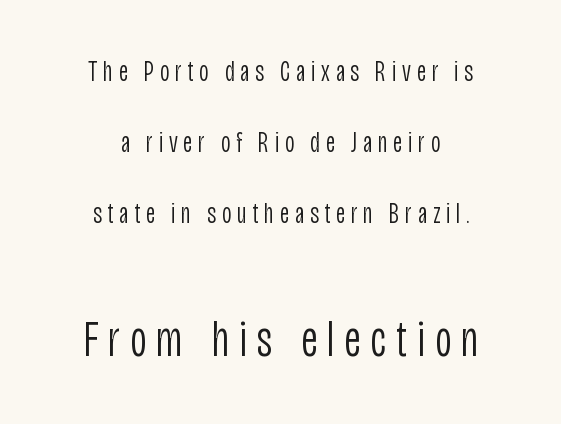
{"serif": "no", "italic": "no", "bold": "no", "weight": "light", "width": "condensed", "stroke_contrast": "low", "x_height": "large", "monospaced": "no", "underline": "no", "align": "center", "line_spacing": "loose", "line_spacing_ratio": 2.45, "letter_spacing": "wide", "letter_spacing_em": 0.2, "larger_block": "second", "size_ratio": 1.76, "glyph_px": 51}
